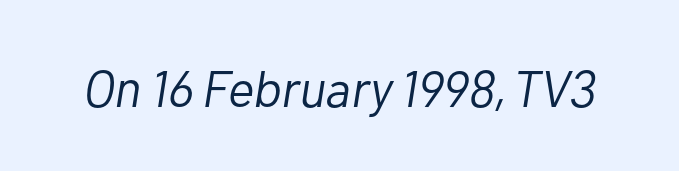
The image shows 51 px light type, italic (leaning right); set normal letter spacing, not underlined; low stroke contrast and a medium x-height.
